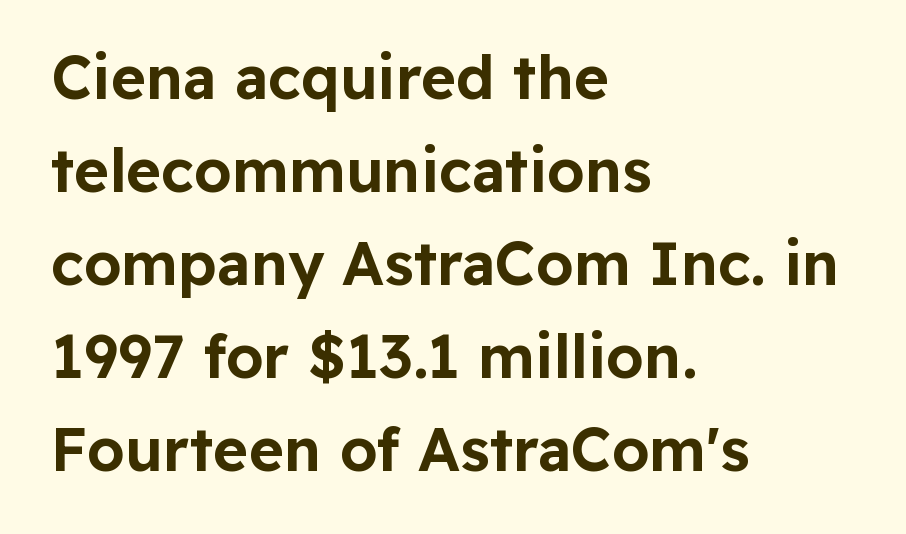
The designer went with a sans here, leaving each stem footless. Line beginnings align vertically; line endings do not. Every character sits straight up, as roman type does. This sample keeps an unexceptional amount of space between lines.
